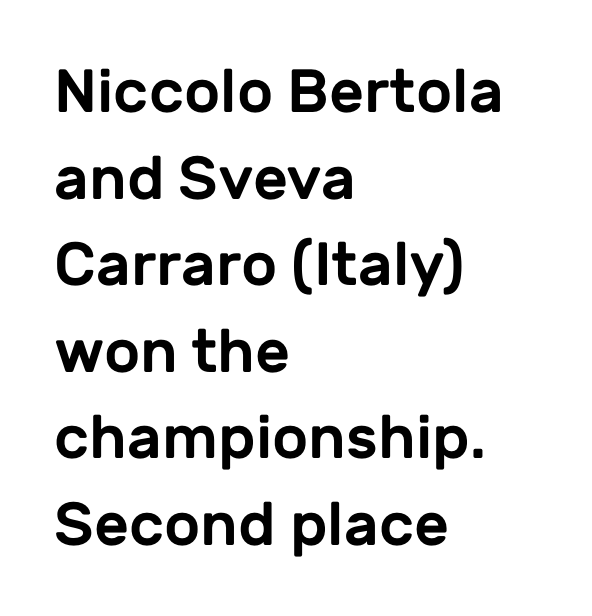
The image shows 61 px sans-serif type, upright; set left-aligned, normal line spacing (1.42x), normal letter spacing, not underlined; low stroke contrast and a medium x-height.
